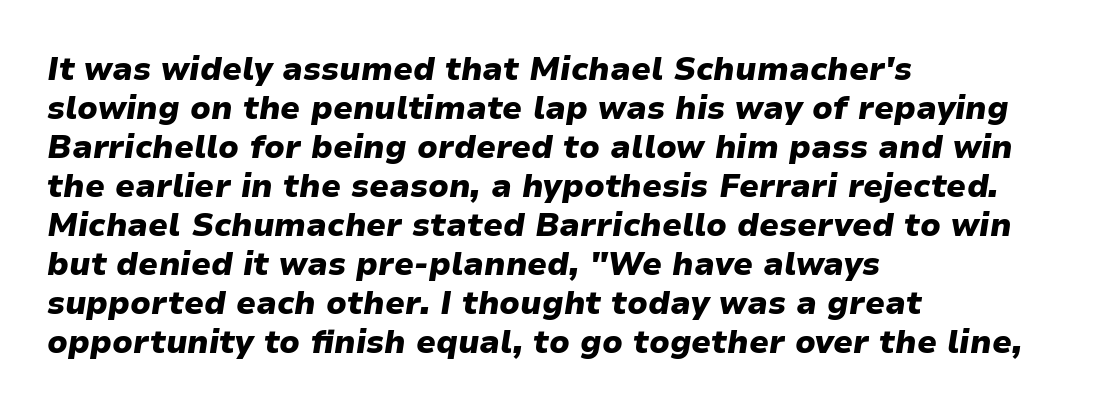
In terms of weight, the rendering is a true, heavy bold. The passage is arranged the way most books set body copy — flush left. Here the glyphs are tracked normally, forming tight word shapes. Do the characters align in a grid? No, the font is proportional. Style check: oblique. Glance below the letters and you will spot only blank space.
